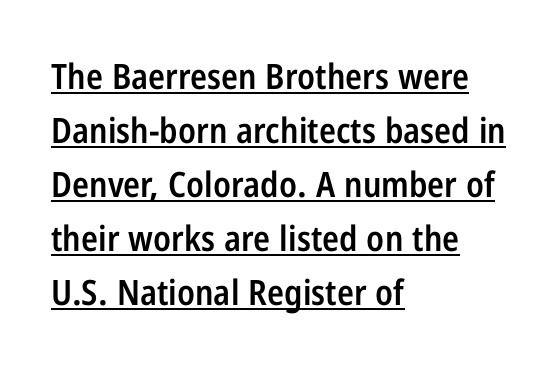
{"serif": "no", "italic": "no", "bold": "semi", "weight": "semibold", "width": "condensed", "stroke_contrast": "low", "x_height": "medium", "monospaced": "no", "underline": "yes", "align": "left", "line_spacing": "normal", "line_spacing_ratio": 1.54, "letter_spacing": "normal", "letter_spacing_em": 0.0, "glyph_px": 35}
